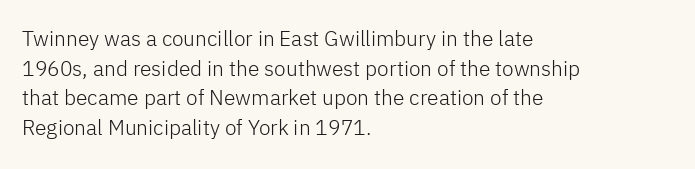
{"italic": "no", "bold": "no", "underline": "no", "align": "left", "line_spacing": "normal", "line_spacing_ratio": 1.41, "letter_spacing": "normal", "letter_spacing_em": 0.0, "glyph_px": 21}
